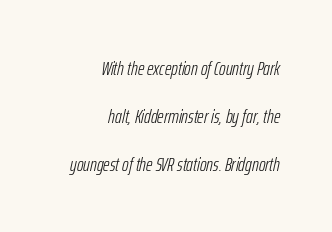
Q: Is the text bold? A: No.
Q: Is the text italic (slanted)? A: Yes, it leans right by about 12 degrees.
Q: Is the text underlined? A: No.
Q: How is the paragraph aligned? A: Right-aligned.
Q: Is the spacing between letters normal or unusually wide? A: Normal.
Q: Is the spacing between lines tight, normal or loose? A: Loose.
